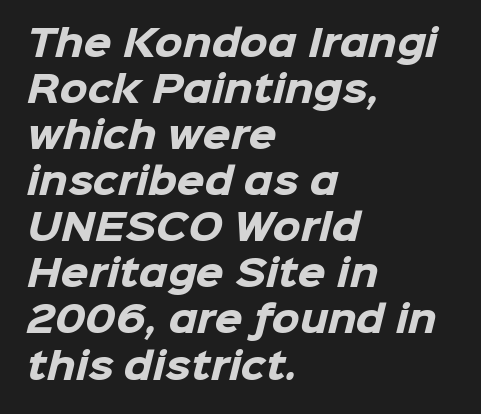
Q: Is the text bold? A: Yes.
Q: Is the typeface a serif or a sans-serif typeface? A: Sans-serif.
Q: Is the text underlined? A: No.
Q: How is the paragraph aligned? A: Left-aligned.
Q: Is the spacing between letters normal or unusually wide? A: Normal.
Q: Is the spacing between lines tight, normal or loose? A: Normal.
Q: Width (condensed, normal, or wide)? A: Normal.
Q: Stroke contrast? A: Low.
Q: x-height? A: Medium.
Q: Monospaced? A: No.
